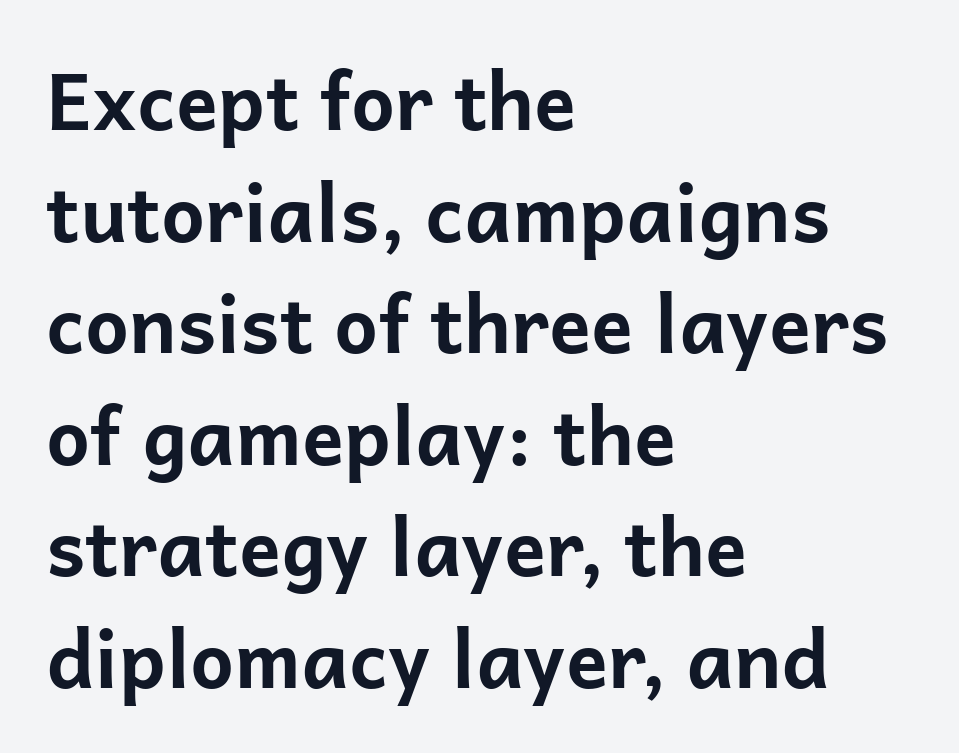
The image shows 78 px bold sans-serif type, upright; set left-aligned, normal line spacing (1.43x), normal letter spacing, not underlined; low stroke contrast and a medium x-height.
